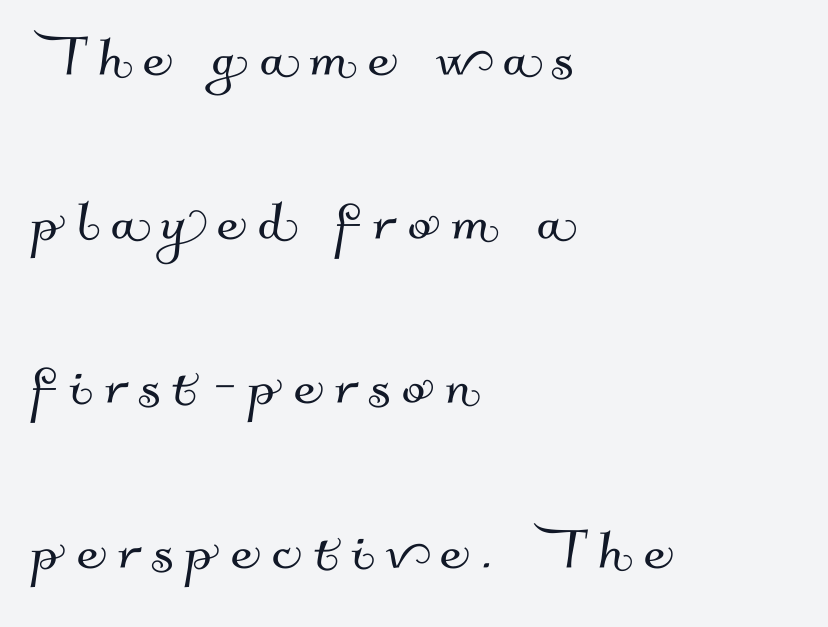
The image shows 69 px sans-serif type; set left-aligned, loose line spacing (2.38x), not underlined; medium stroke contrast and a small x-height.
